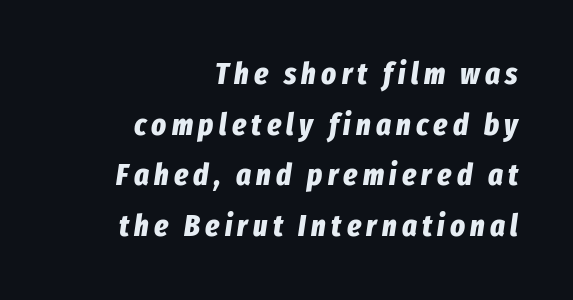
The image shows 31 px bold, condensed type, italic (leaning right); set right-aligned, normal line spacing (1.63x), not underlined; low stroke contrast and a medium x-height.
